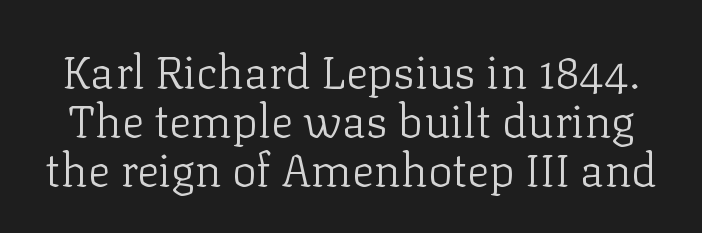
Q: Is the text bold? A: No.
Q: Is the text italic (slanted)? A: No, it is upright.
Q: Is the typeface a serif or a sans-serif typeface? A: Serif.
Q: Is the text underlined? A: No.
Q: Is the spacing between letters normal or unusually wide? A: Normal.
Q: Is the spacing between lines tight, normal or loose? A: Tight.
Q: Width (condensed, normal, or wide)? A: Normal.
Q: Stroke contrast? A: Low.
Q: x-height? A: Medium.
Q: Monospaced? A: No.
